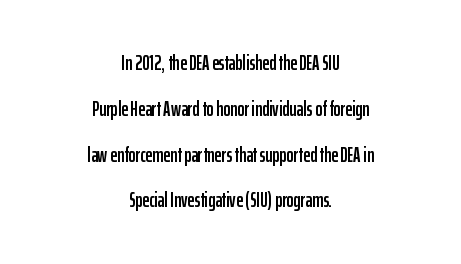
Q: Is the text italic (slanted)? A: No, it is upright.
Q: Is the text underlined? A: No.
Q: How is the paragraph aligned? A: Centered.
Q: Is the spacing between letters normal or unusually wide? A: Normal.
Q: Is the spacing between lines tight, normal or loose? A: Loose.
